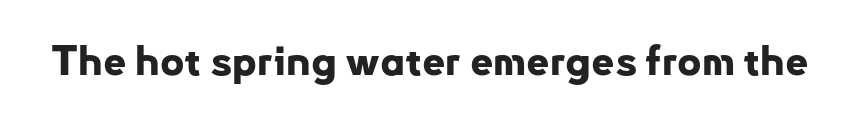
{"serif": "no", "italic": "no", "bold": "yes", "weight": "bold", "width": "normal", "stroke_contrast": "low", "x_height": "small", "monospaced": "no", "underline": "no", "letter_spacing": "normal", "letter_spacing_em": 0.0, "glyph_px": 41}
